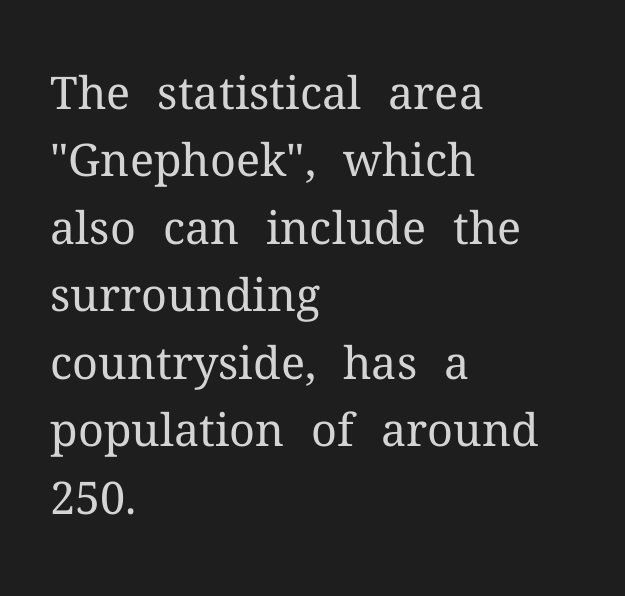
Q: Is the text bold? A: No.
Q: Is the text italic (slanted)? A: No, it is upright.
Q: Is the typeface a serif or a sans-serif typeface? A: Serif.
Q: Is the text underlined? A: No.
Q: How is the paragraph aligned? A: Left-aligned.
Q: Is the spacing between letters normal or unusually wide? A: Normal.
Q: Is the spacing between lines tight, normal or loose? A: Normal.
Q: Width (condensed, normal, or wide)? A: Normal.
Q: Stroke contrast? A: Medium.
Q: x-height? A: Medium.
Q: Monospaced? A: No.
